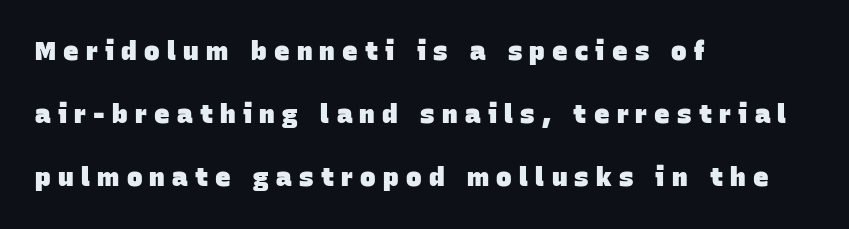
The rendering uses a bold face; every stroke is thick and dark. The rendering uses a large line-height, opening up the rows. Decoration check: the copy has no underline. The rag falls on the right side of this text block. The tracking jumps out immediately: characters are airy and widely separated.
